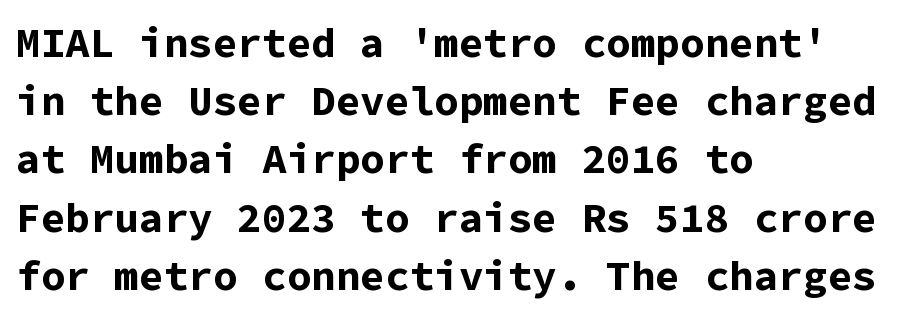
Q: Is the text bold? A: Yes.
Q: Is the text italic (slanted)? A: No, it is upright.
Q: Is the typeface a serif or a sans-serif typeface? A: Sans-serif.
Q: Is the text underlined? A: No.
Q: How is the paragraph aligned? A: Left-aligned.
Q: Is the spacing between letters normal or unusually wide? A: Normal.
Q: Is the spacing between lines tight, normal or loose? A: Normal.
Q: Width (condensed, normal, or wide)? A: Normal.
Q: Stroke contrast? A: Low.
Q: x-height? A: Medium.
Q: Monospaced? A: Yes.
